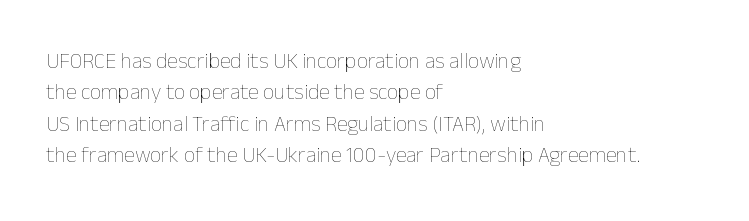
Q: Is the text bold? A: No.
Q: Is the text italic (slanted)? A: No, it is upright.
Q: Is the text underlined? A: No.
Q: How is the paragraph aligned? A: Left-aligned.
Q: Is the spacing between letters normal or unusually wide? A: Normal.
Q: Is the spacing between lines tight, normal or loose? A: Normal.
